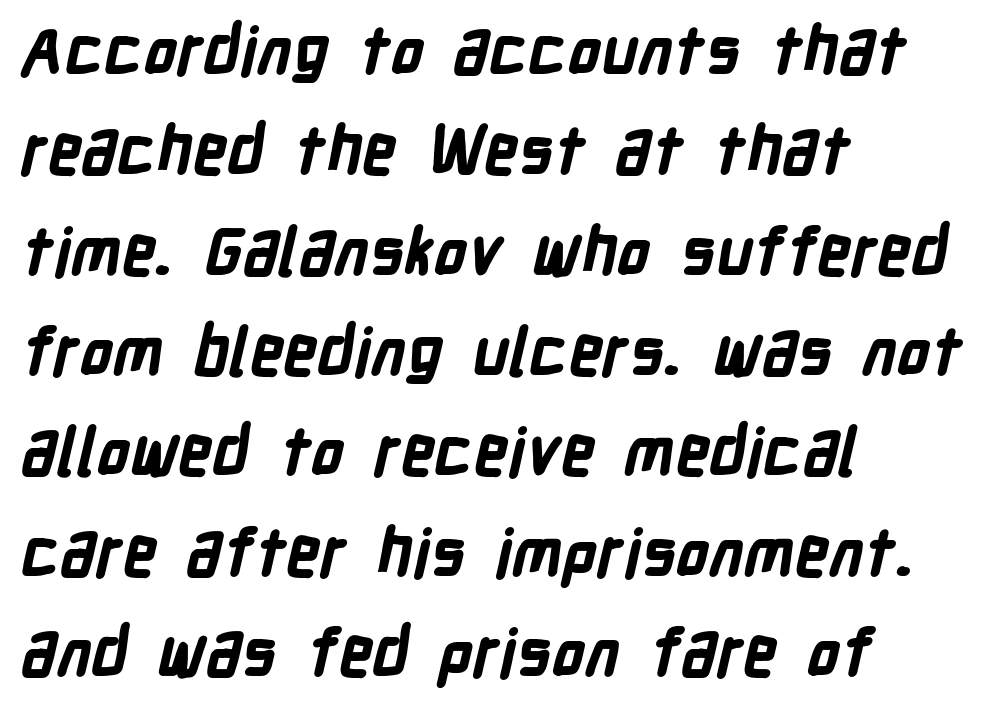
What kind of face is this? One without serifs — a sans. The paragraph shown leans on its left margin. The glyphs are unaccompanied by any horizontal stroke below them. Character widths vary here, with narrow letters taking less room than wide ones.
